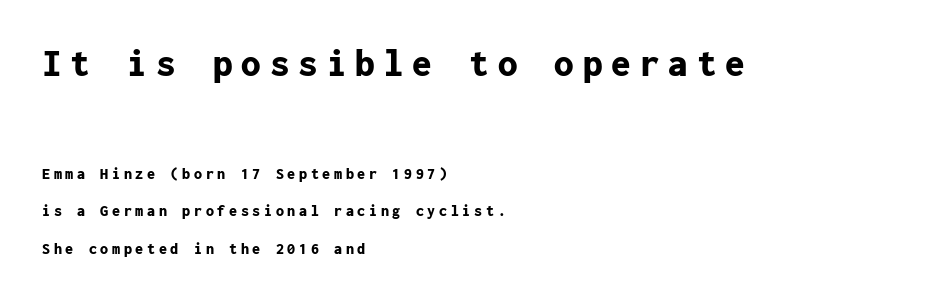
{"serif": "no", "italic": "no", "bold": "yes", "weight": "bold", "width": "normal", "stroke_contrast": "low", "x_height": "medium", "monospaced": "yes", "underline": "no", "align": "left", "line_spacing": "loose", "line_spacing_ratio": 2.35, "letter_spacing": "wide", "letter_spacing_em": 0.23, "larger_block": "first", "size_ratio": 2.44, "glyph_px": 39}
